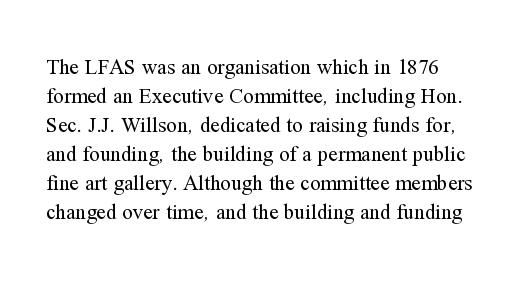
Letters rest on an invisible, unmarked baseline. Heaviness? Minimal to ordinary, like unemphasized prose. The rendering anchors every line to the left-hand side. The line-height multiplier appears to be the usual default.
